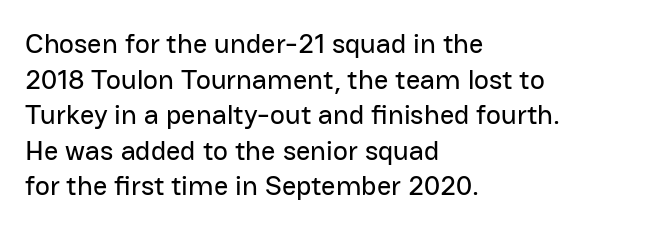
Q: Is the text italic (slanted)? A: No, it is upright.
Q: Is the typeface a serif or a sans-serif typeface? A: Sans-serif.
Q: Is the text underlined? A: No.
Q: How is the paragraph aligned? A: Left-aligned.
Q: Is the spacing between letters normal or unusually wide? A: Normal.
Q: Is the spacing between lines tight, normal or loose? A: Normal.
Q: Width (condensed, normal, or wide)? A: Normal.
Q: Stroke contrast? A: Low.
Q: x-height? A: Medium.
Q: Monospaced? A: No.
